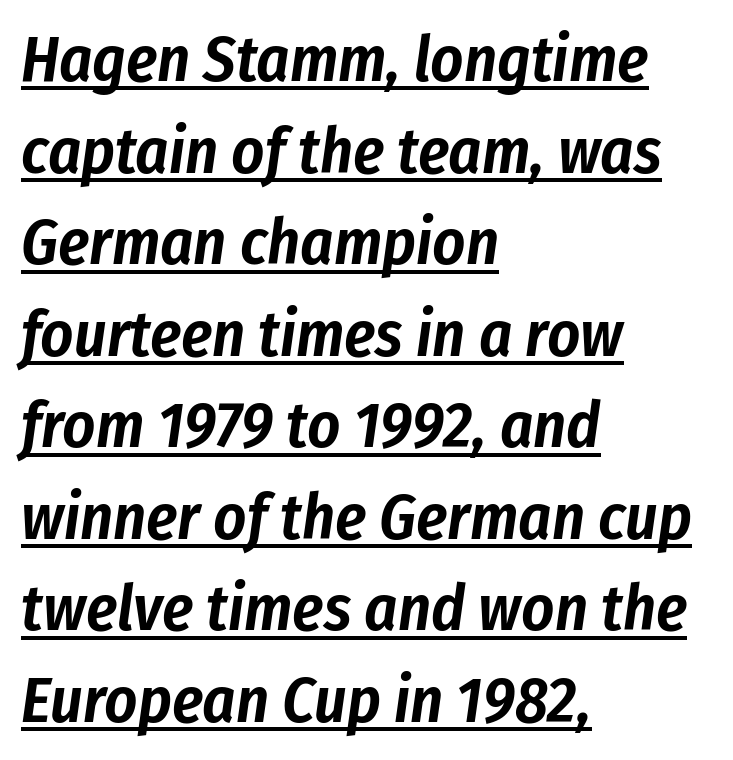
The image shows 64 px condensed type, italic (leaning right); set left-aligned, normal line spacing (1.43x), normal letter spacing, underlined; low stroke contrast and a medium x-height.
